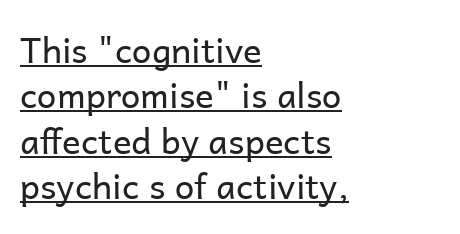
Q: Is the text bold? A: No.
Q: Is the text italic (slanted)? A: No, it is upright.
Q: Is the typeface a serif or a sans-serif typeface? A: Sans-serif.
Q: Is the text underlined? A: Yes.
Q: How is the paragraph aligned? A: Left-aligned.
Q: Is the spacing between letters normal or unusually wide? A: Normal.
Q: Is the spacing between lines tight, normal or loose? A: Normal.
Q: Width (condensed, normal, or wide)? A: Normal.
Q: Stroke contrast? A: Low.
Q: x-height? A: Medium.
Q: Monospaced? A: No.
